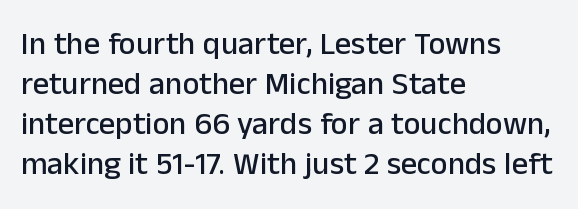
The typesetter chose a ragged-right arrangement here. Is there much room between lines? A standard amount, neither cramped nor airy. In terms of letterspacing, this is plain default setting. The typeface chosen for these lines omits serifs.
